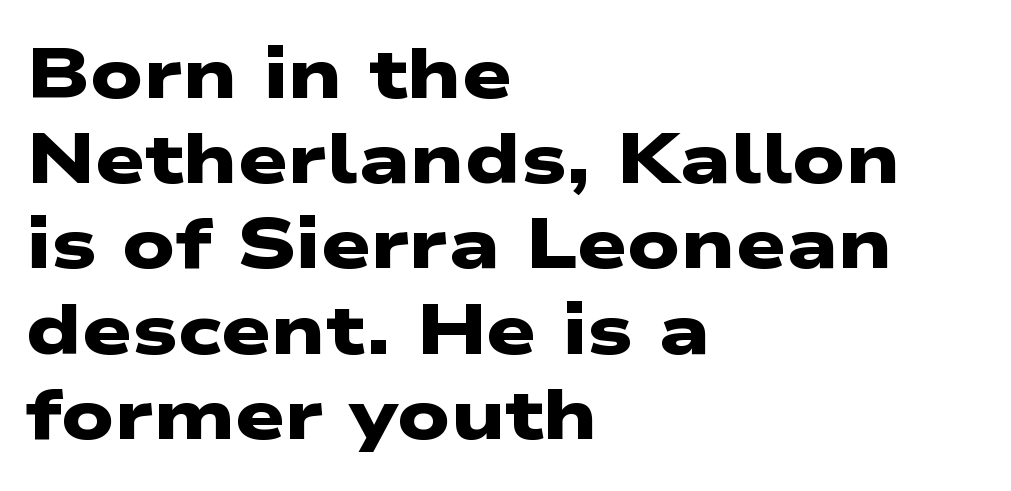
I'd call this a sans setting — the letters go barefoot. These lines are rendered in a variable-pitch font. What stands out about the letter spacing? Nothing — it is the standard amount. The words here are not underlined. Stroke thickness is high; the sample reads as a true bold.
